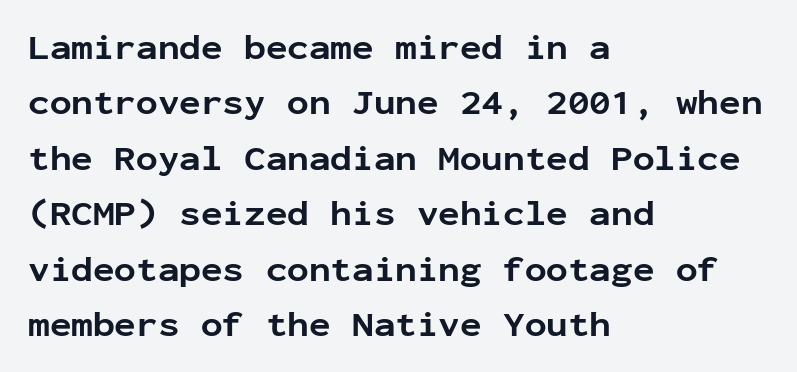
Q: Is the text bold? A: Yes.
Q: Is the text italic (slanted)? A: No, it is upright.
Q: Is the typeface a serif or a sans-serif typeface? A: Sans-serif.
Q: Is the text underlined? A: No.
Q: How is the paragraph aligned? A: Left-aligned.
Q: Is the spacing between letters normal or unusually wide? A: Normal.
Q: Is the spacing between lines tight, normal or loose? A: Normal.
Q: Width (condensed, normal, or wide)? A: Normal.
Q: Stroke contrast? A: Low.
Q: x-height? A: Medium.
Q: Monospaced? A: Yes.
